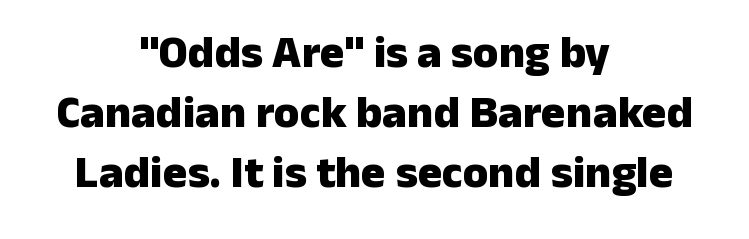
The image shows 46 px heavy sans-serif type, upright; set centered, normal line spacing (1.3x), normal letter spacing, not underlined; low stroke contrast and a medium x-height.
